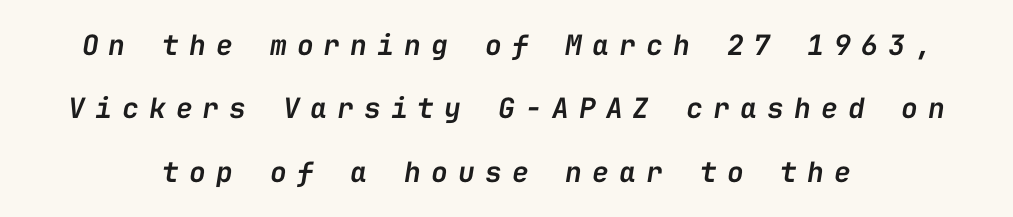
Q: Is the text bold? A: Semi-bold.
Q: Is the text italic (slanted)? A: Yes, it leans right by about 9 degrees.
Q: Is the text underlined? A: No.
Q: How is the paragraph aligned? A: Centered.
Q: Is the spacing between letters normal or unusually wide? A: Unusually wide.
Q: Is the spacing between lines tight, normal or loose? A: Loose.
Q: Width (condensed, normal, or wide)? A: Normal.
Q: Stroke contrast? A: Low.
Q: x-height? A: Medium.
Q: Monospaced? A: Yes.
